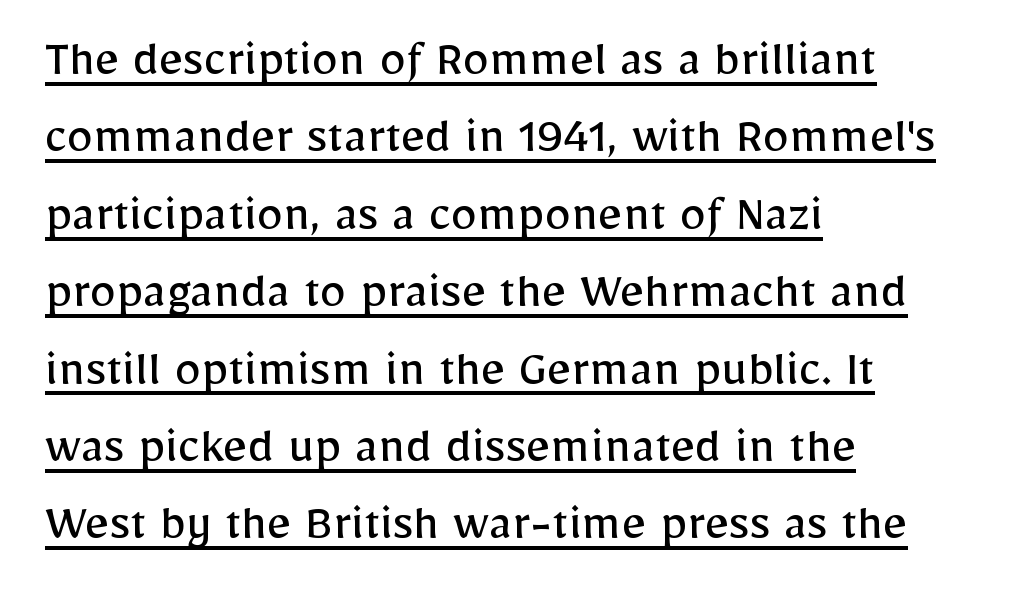
{"serif": "no", "italic": "no", "bold": "no", "weight": "regular", "width": "normal", "stroke_contrast": "low", "x_height": "medium", "monospaced": "no", "underline": "yes", "align": "left", "line_spacing": "normal", "line_spacing_ratio": 1.46, "letter_spacing": "normal", "letter_spacing_em": 0.0, "glyph_px": 53}
